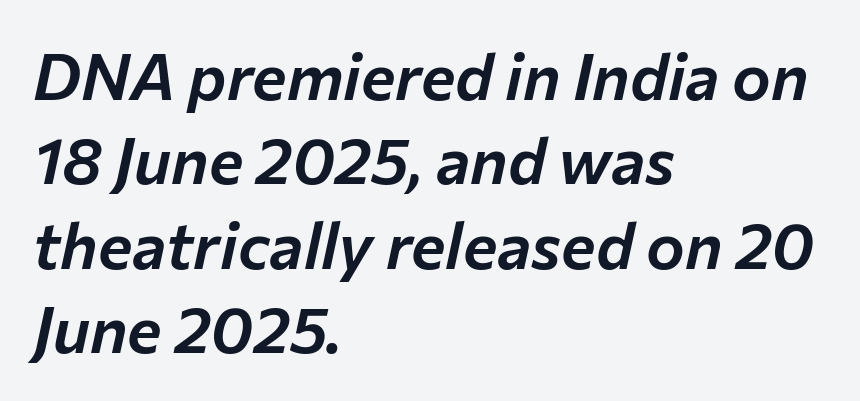
The image shows 65 px text type, italic (leaning right); set left-aligned, normal line spacing (1.3x), normal letter spacing, not underlined; low stroke contrast and a medium x-height.
